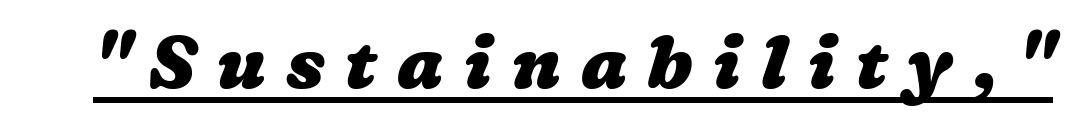
The image shows 73 px heavy, wide type; set unusually wide letter spacing (+0.28 em), underlined; low stroke contrast and a medium x-height.
